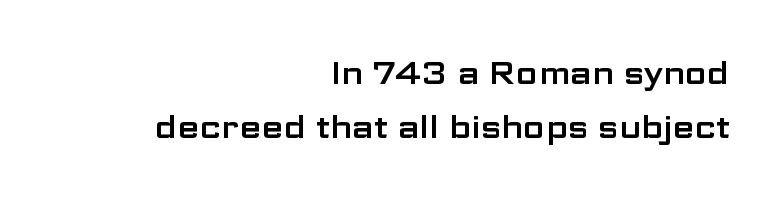
Vertical spacing — default. This sample uses an upright cut, with every glyph sitting square on the baseline. Proportional: the letters do not fall into vertical columns. Check under the words: just untouched page. The letterforms sit shoulder to shoulder at normal distance. Typographically, this falls in the sans-serif category.
